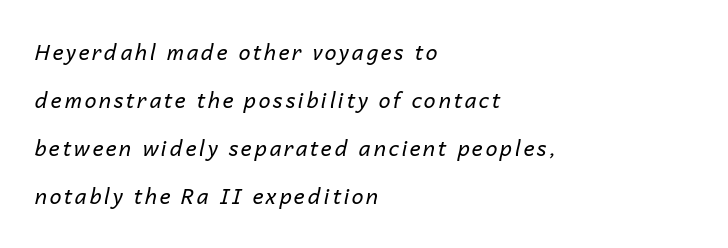
Q: Is the text bold? A: No.
Q: Is the text italic (slanted)? A: Yes, it leans right by about 14 degrees.
Q: Is the text underlined? A: No.
Q: How is the paragraph aligned? A: Left-aligned.
Q: Is the spacing between lines tight, normal or loose? A: Loose.
